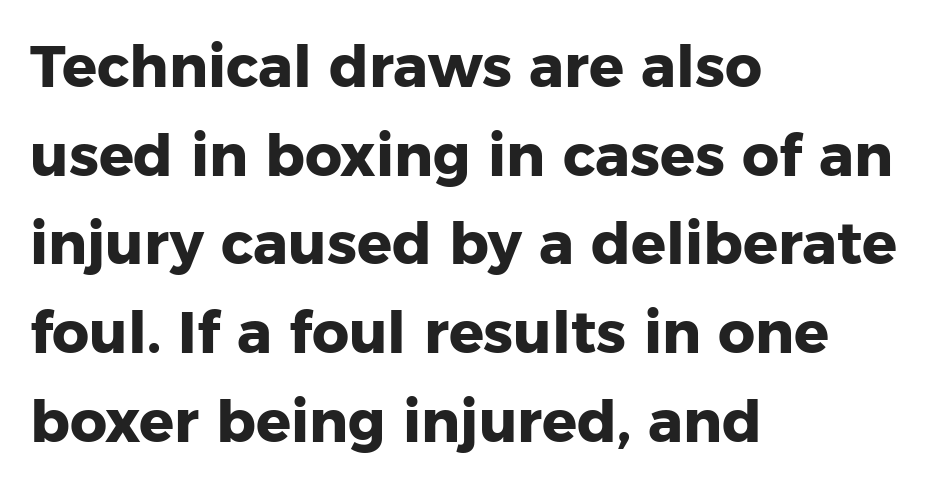
The passage shown is not underscored anywhere. Typeset ragged right — the left edge is the straight one. This sample has the flowing, uneven cadence of proportional lettering. Glyph-to-glyph distance matches everyday printed text.
